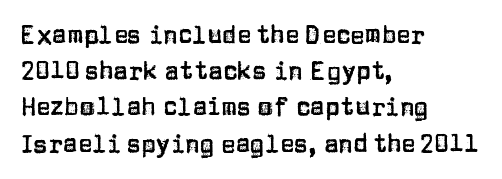
The image shows 24 px text type, upright; set left-aligned, normal line spacing (1.51x), normal letter spacing, not underlined.
